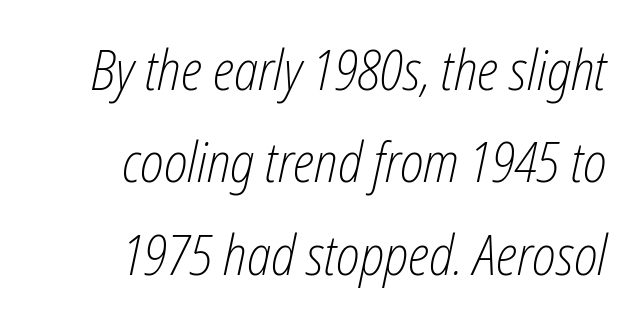
{"italic": "yes", "lean": "right", "slant_degrees": 12, "bold": "no", "weight": "light", "width": "condensed", "stroke_contrast": "low", "x_height": "medium", "monospaced": "no", "underline": "no", "align": "right", "line_spacing": "normal", "line_spacing_ratio": 1.68, "letter_spacing": "normal", "letter_spacing_em": 0.0, "glyph_px": 55}
